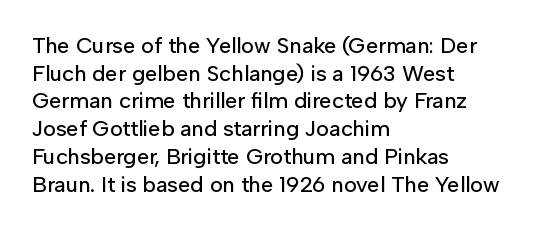
Regarding leading, the lines here are spaced in the standard way. The space beneath each line is pristine and unruled. Tracking value appears to be zero — textbook default spacing. The setting favours the left margin, as ordinary paragraphs usually do.
